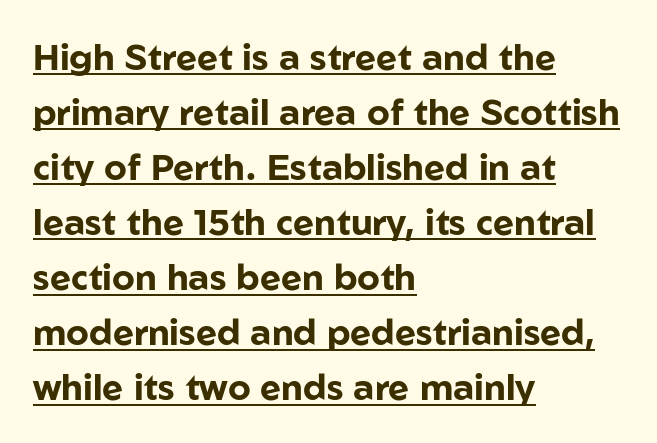
{"serif": "no", "italic": "no", "bold": "yes", "weight": "bold", "width": "normal", "stroke_contrast": "low", "x_height": "medium", "monospaced": "no", "underline": "yes", "align": "left", "line_spacing": "normal", "line_spacing_ratio": 1.53, "letter_spacing": "normal", "letter_spacing_em": 0.0, "glyph_px": 36}
